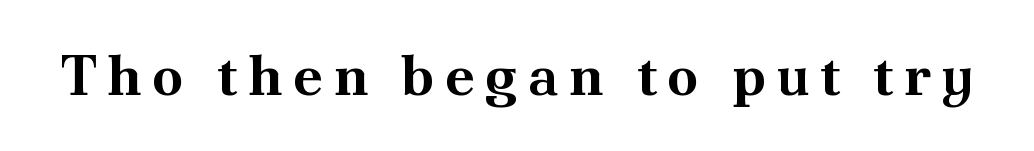
The image shows 56 px bold serif type, upright; set not underlined; medium stroke contrast and a small x-height.
